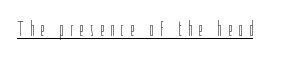
Is the stroke heavy? The answer is a plain regular-or-lighter. Beneath each row of characters lies a ruled line. When letters stand straight like this, we call the style roman or upright. Short note: letters widely spaced.
